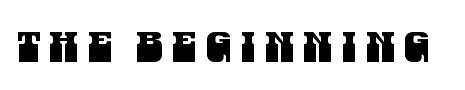
The passage shown is typed in a proportional face where columns would drift. The passage shown has open, widely tracked lettering throughout. Classification — sans serif. Any mark beneath the type? The region is blank.
